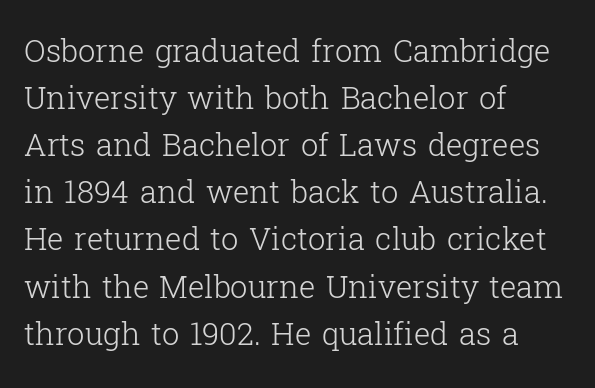
Ink coverage per letter is moderate at most. Is the letter spacing exaggerated? No — it looks like the ordinary default. These lines are rendered in a variable-pitch font. Just letters on the line, the space beneath them empty. Little horizontal feet cap the strokes, marking this as serif type.
